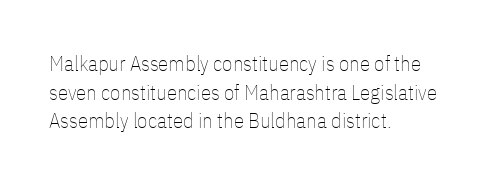
{"italic": "no", "bold": "no", "underline": "no", "align": "left", "line_spacing": "normal", "line_spacing_ratio": 1.36, "letter_spacing": "normal", "letter_spacing_em": 0.0, "glyph_px": 21}
